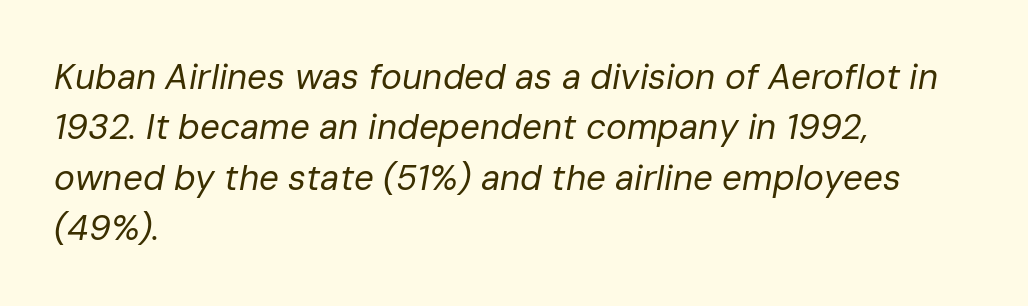
These lines stack with their left ends in a neat column. The letters advance in unequal steps, a hallmark of proportional type. The gap between lines stays unmarked. The rendering uses a moderate line-height, typical for paragraphs. The rendering applies a slant to the glyphs. The tracking reads as untouched default to a designer's eye.
